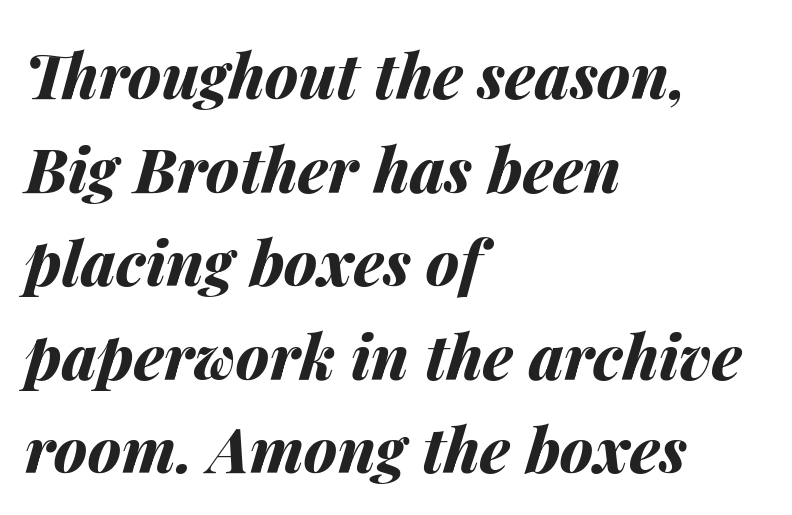
How are the letters spaced? Ordinarily, with no added tracking. Proportional: the letters do not fall into vertical columns. A bare baseline throughout the passage. Leading matches the norm, producing a regular column.
